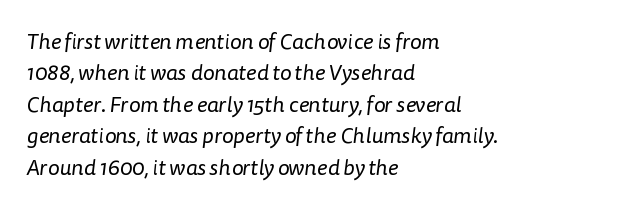
The face used here is rendered with its standard letterfit. Underlining? Definitely not there. The rows are spaced the way most documents space them. Caption: multi-line text, flush left, ragged right.
